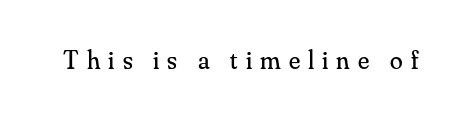
Bare-footed words on every line. Each word looks stretched out because of the extra space between its letters. It's the straight-up-and-down kind of type. Counters stay open thanks to moderate or lighter strokes.
